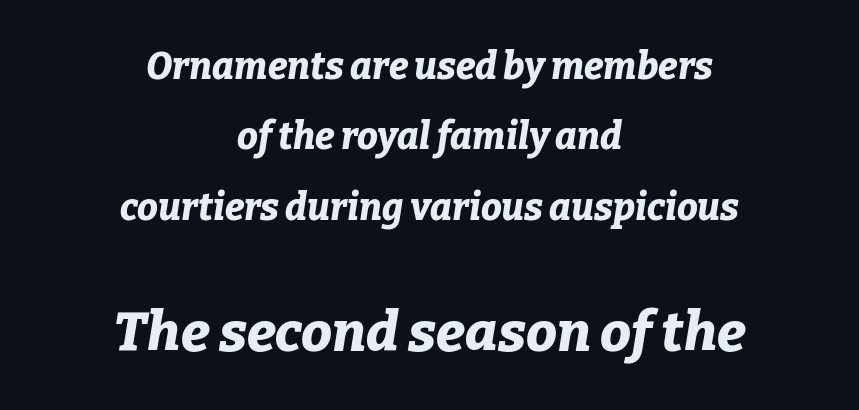
The text block is weighted toward neither margin, spreading evenly from the middle. The passage shown is emphatically bold. These lines are rendered in a variable-pitch font. Of the two passages, the one underneath uses the larger point size.
